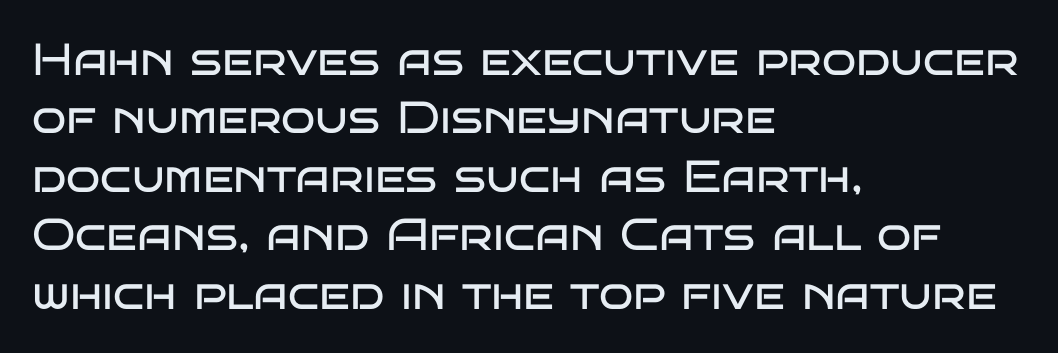
The image shows 45 px regular-weight, wide sans-serif type, upright; set left-aligned, normal line spacing (1.3x), normal letter spacing, not underlined; low stroke contrast and a large x-height.
